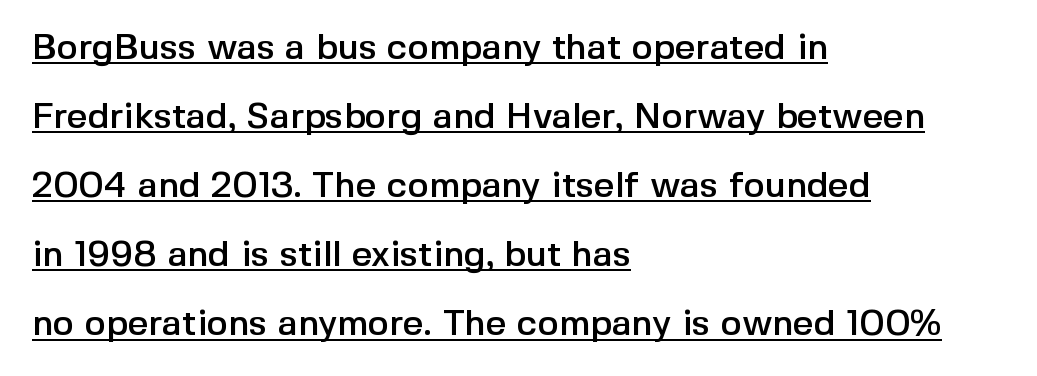
Q: Is the text italic (slanted)? A: No, it is upright.
Q: Is the typeface a serif or a sans-serif typeface? A: Sans-serif.
Q: Is the text underlined? A: Yes.
Q: How is the paragraph aligned? A: Left-aligned.
Q: Is the spacing between letters normal or unusually wide? A: Normal.
Q: Is the spacing between lines tight, normal or loose? A: Loose.
Q: Width (condensed, normal, or wide)? A: Normal.
Q: x-height? A: Medium.
Q: Monospaced? A: No.
